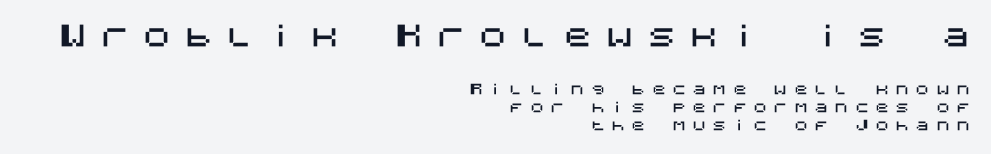
Q: Is the text italic (slanted)? A: No, it is upright.
Q: Is the typeface a serif or a sans-serif typeface? A: Sans-serif.
Q: Is the text underlined? A: No.
Q: How is the paragraph aligned? A: Right-aligned.
Q: Is the spacing between letters normal or unusually wide? A: Unusually wide.
Q: Is the spacing between lines tight, normal or loose? A: Normal.
Q: Which block of text is set in a larger size, the first (top) or the second (bottom)? A: The first (top) one.
Q: Width (condensed, normal, or wide)? A: Normal.
Q: Stroke contrast? A: Medium.
Q: x-height? A: Large.
